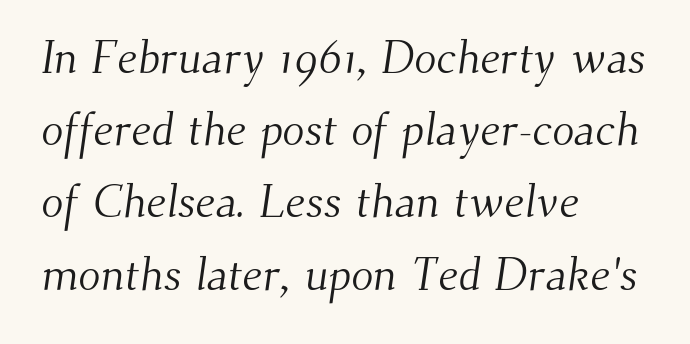
Q: Is the text bold? A: No.
Q: Is the typeface a serif or a sans-serif typeface? A: Serif.
Q: Is the text underlined? A: No.
Q: How is the paragraph aligned? A: Left-aligned.
Q: Is the spacing between letters normal or unusually wide? A: Normal.
Q: Is the spacing between lines tight, normal or loose? A: Normal.
Q: Width (condensed, normal, or wide)? A: Normal.
Q: Stroke contrast? A: Medium.
Q: x-height? A: Small.
Q: Monospaced? A: No.
